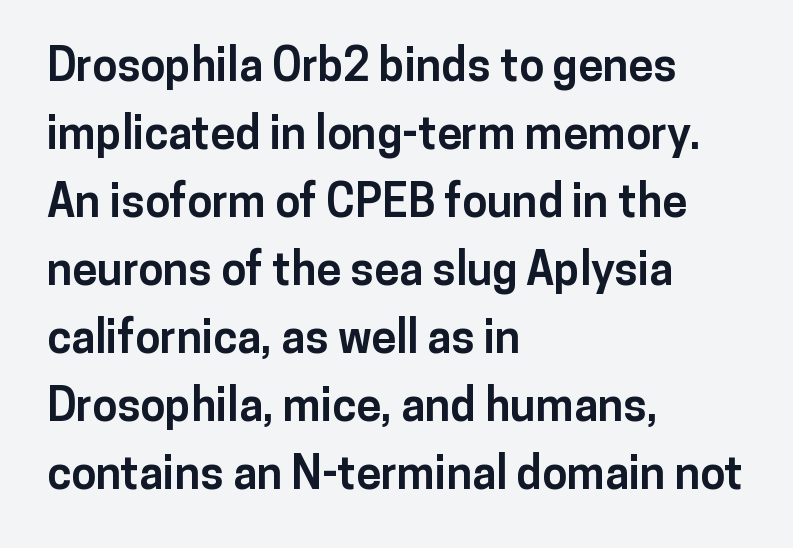
The image shows 45 px bold sans-serif type, upright; set left-aligned, normal line spacing (1.51x), normal letter spacing, not underlined; low stroke contrast and a medium x-height.
